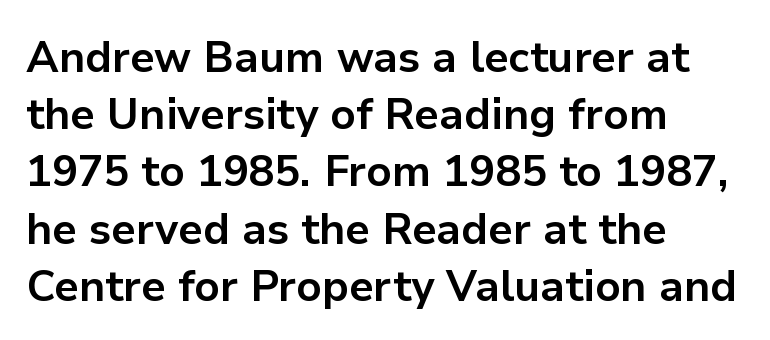
The image shows 43 px bold sans-serif type, upright; set left-aligned, normal line spacing (1.33x), normal letter spacing, not underlined; low stroke contrast and a medium x-height.
